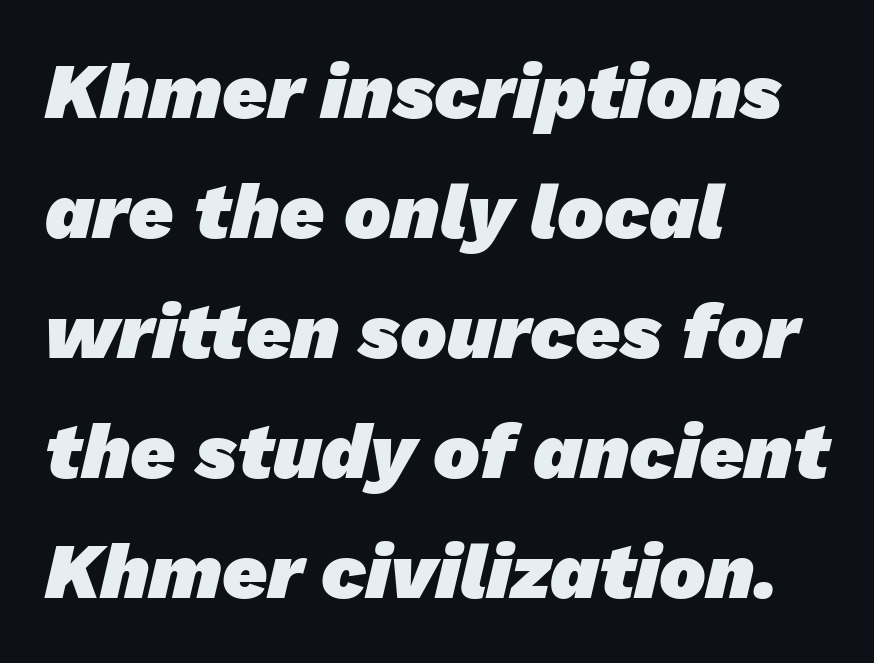
The image shows 78 px heavy sans-serif type; set left-aligned, normal line spacing (1.54x), normal letter spacing, not underlined; low stroke contrast and a medium x-height.
